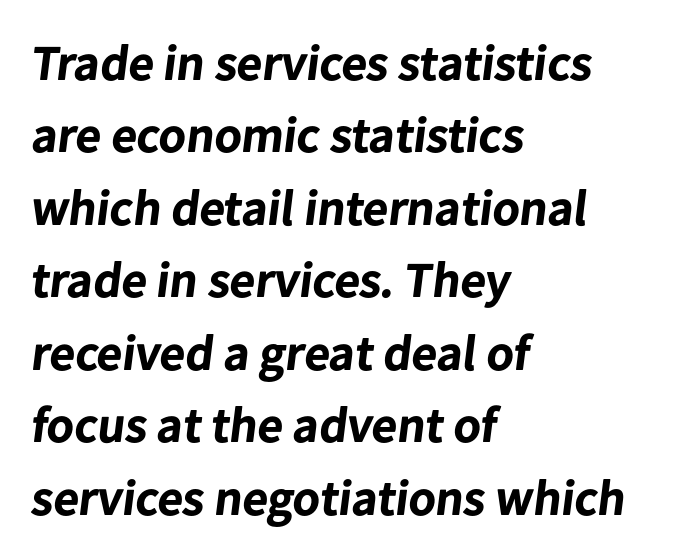
The image shows 50 px bold sans-serif type; set left-aligned, normal line spacing (1.45x), normal letter spacing, not underlined; low stroke contrast and a medium x-height.
